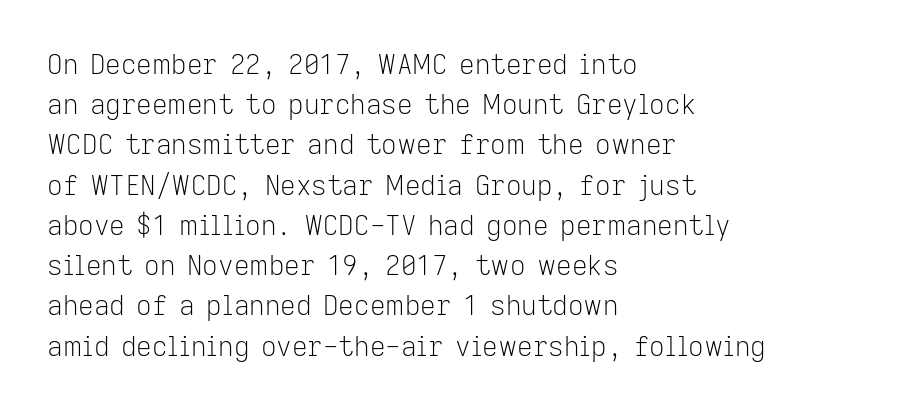
{"italic": "no", "bold": "no", "underline": "no", "align": "left", "line_spacing": "normal", "line_spacing_ratio": 1.49, "letter_spacing": "normal", "letter_spacing_em": 0.0, "glyph_px": 27}
